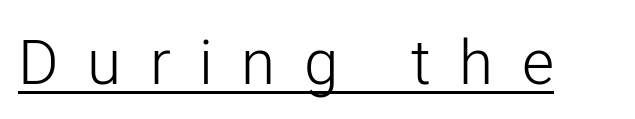
Q: Is the text bold? A: No.
Q: Is the text italic (slanted)? A: No, it is upright.
Q: Is the typeface a serif or a sans-serif typeface? A: Sans-serif.
Q: Is the text underlined? A: Yes.
Q: Is the spacing between letters normal or unusually wide? A: Unusually wide.
Q: Width (condensed, normal, or wide)? A: Normal.
Q: Stroke contrast? A: Low.
Q: x-height? A: Medium.
Q: Monospaced? A: No.
